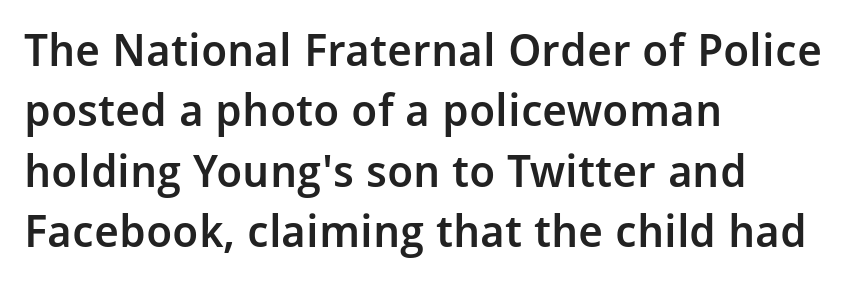
Students, this is semibold: more ink than regular, less than bold. Here the designer chose a conventional face with non-uniform glyph widths. What stands out about the letter spacing? Nothing — it is the standard amount. A typesetter would mark this as roman, not italic. The passage is arranged the way most books set body copy — flush left. What's the leading like? Ordinary, nothing unusual.
